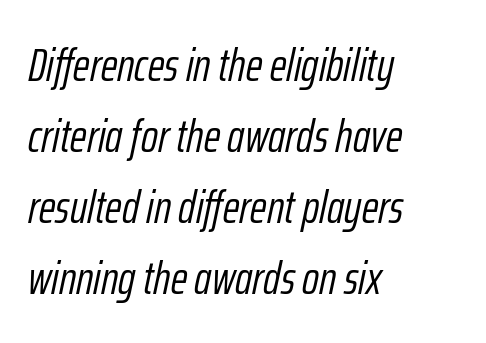
Is this a fixed-width face? No — the glyphs have proportional, varying widths. This block has exactly the height ordinary leading produces. Alignment: flush left. In terms of letterspacing, this is plain default setting.
